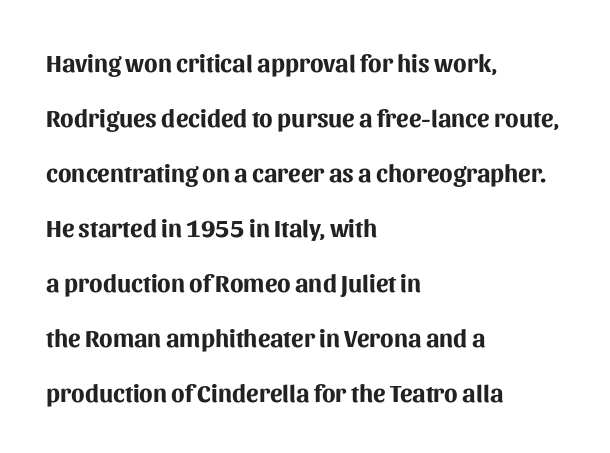
Typographic density is high because the face is bold. The block of text is sparse from top to bottom, with ample space between rows. Underline: absent. Is the block centered? No — it sits flush against the left margin.
